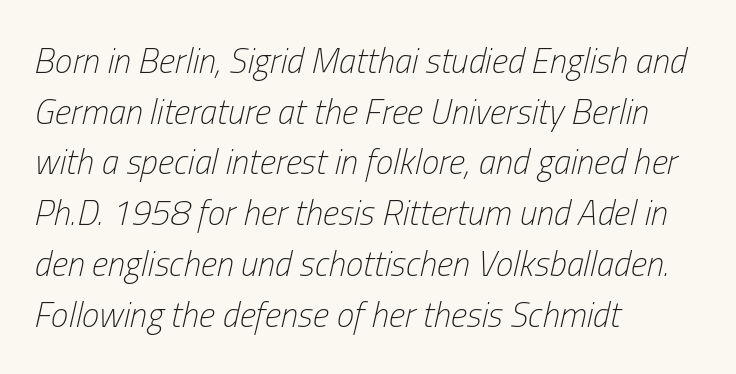
Q: Is the text bold? A: No.
Q: Is the text italic (slanted)? A: Yes, it leans right by about 13 degrees.
Q: Is the text underlined? A: No.
Q: How is the paragraph aligned? A: Left-aligned.
Q: Is the spacing between letters normal or unusually wide? A: Normal.
Q: Is the spacing between lines tight, normal or loose? A: Normal.
Q: Width (condensed, normal, or wide)? A: Condensed.
Q: Stroke contrast? A: Low.
Q: x-height? A: Medium.
Q: Monospaced? A: No.
